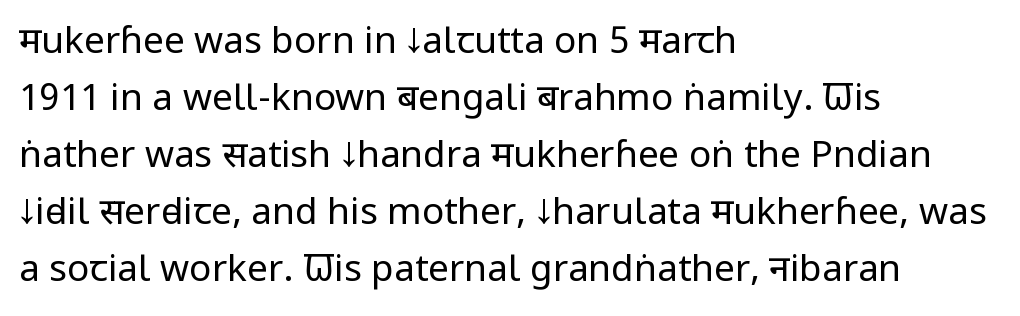
The image shows 37 px regular-weight, condensed sans-serif type, upright; set left-aligned, normal line spacing (1.54x), normal letter spacing, not underlined; low stroke contrast and a large x-height.
